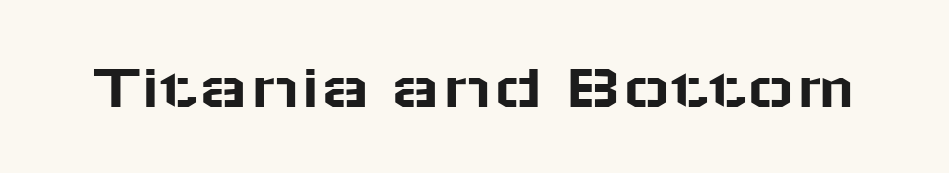
Q: Is the text italic (slanted)? A: No, it is upright.
Q: Is the typeface a serif or a sans-serif typeface? A: Sans-serif.
Q: Is the text underlined? A: No.
Q: Is the spacing between letters normal or unusually wide? A: Normal.
Q: Width (condensed, normal, or wide)? A: Wide.
Q: Stroke contrast? A: Low.
Q: x-height? A: Medium.
Q: Monospaced? A: No.
